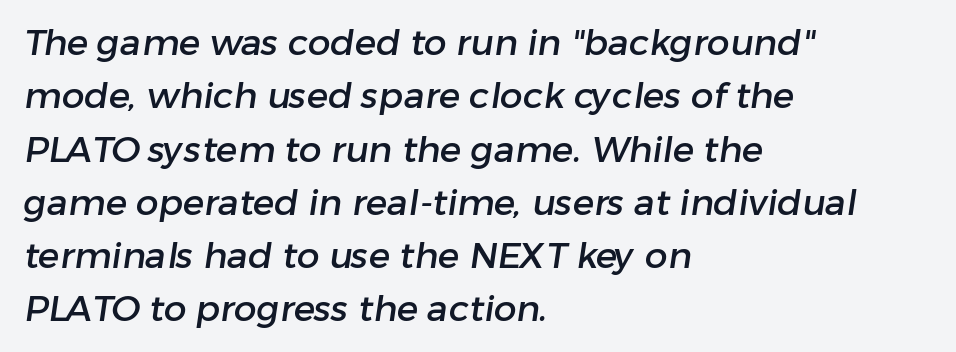
The passage shown is typeset with a sans-serif family. If you measured baseline to baseline, you'd find a middling distance. The glyphs are unaccompanied by any horizontal stroke below them. Each letter keeps its own natural width here, so spacing adapts to shape. This sample uses plain, unmodified letter spacing. The compositor pushed each line to the left boundary.
